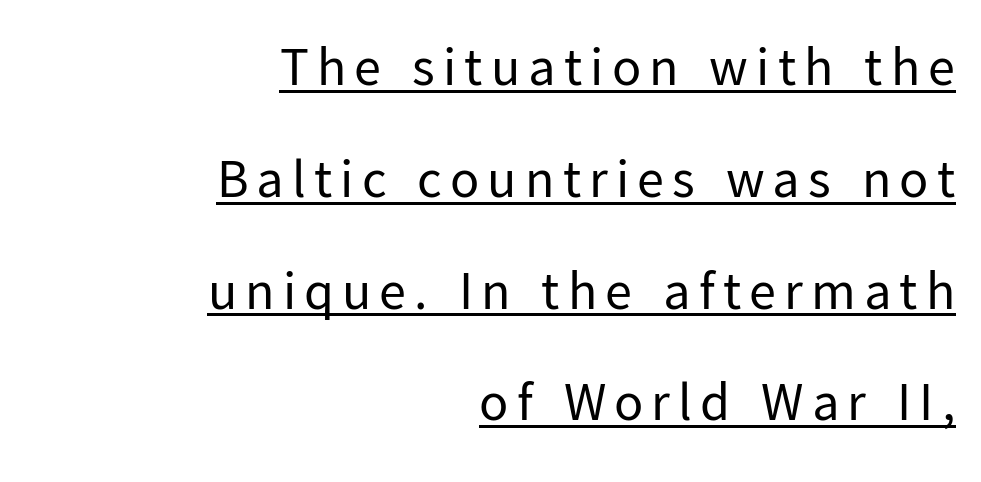
Q: Is the text bold? A: No.
Q: Is the text italic (slanted)? A: No, it is upright.
Q: Is the typeface a serif or a sans-serif typeface? A: Sans-serif.
Q: Is the text underlined? A: Yes.
Q: How is the paragraph aligned? A: Right-aligned.
Q: Is the spacing between lines tight, normal or loose? A: Loose.
Q: Width (condensed, normal, or wide)? A: Normal.
Q: Stroke contrast? A: Low.
Q: x-height? A: Medium.
Q: Monospaced? A: No.
